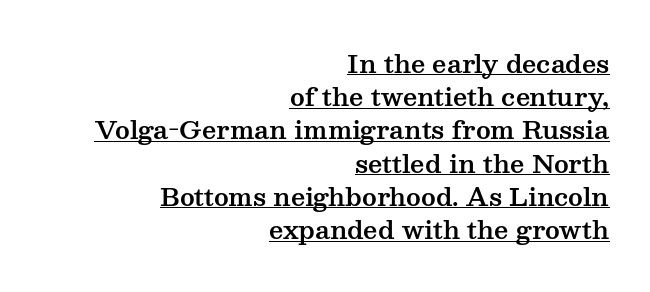
The horizontal fit of the characters is conventional and even. Reading down the block, your eye finds every line finishing at a fixed right position. The string is rendered with underlining switched on. These lines were composed using upright roman letters. What's the leading like? Ordinary, nothing unusual.
